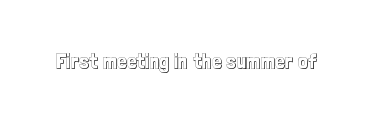
Q: Is the text italic (slanted)? A: No, it is upright.
Q: Is the text underlined? A: No.
Q: Is the spacing between letters normal or unusually wide? A: Normal.
